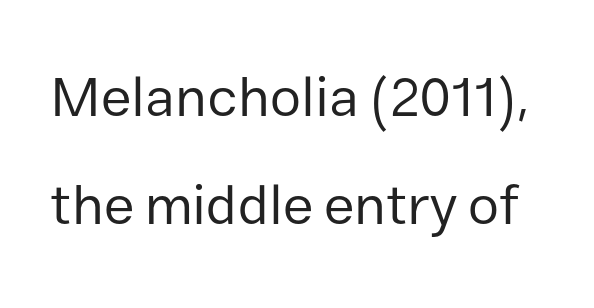
{"serif": "no", "italic": "no", "bold": "no", "weight": "regular", "width": "normal", "stroke_contrast": "low", "x_height": "medium", "monospaced": "no", "underline": "no", "line_spacing": "loose", "line_spacing_ratio": 1.93, "letter_spacing": "normal", "letter_spacing_em": 0.0, "glyph_px": 56}
